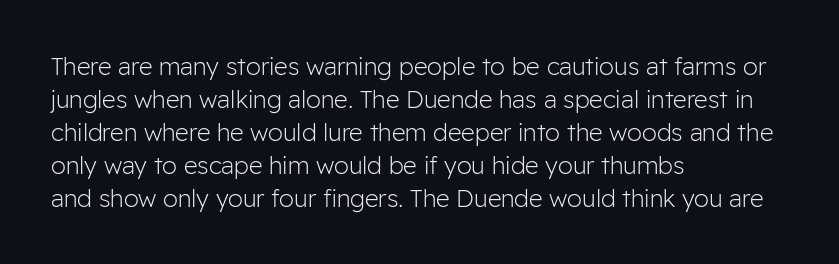
{"italic": "no", "bold": "no", "underline": "no", "align": "left", "line_spacing": "normal", "line_spacing_ratio": 1.37, "letter_spacing": "normal", "letter_spacing_em": 0.0, "glyph_px": 24}
